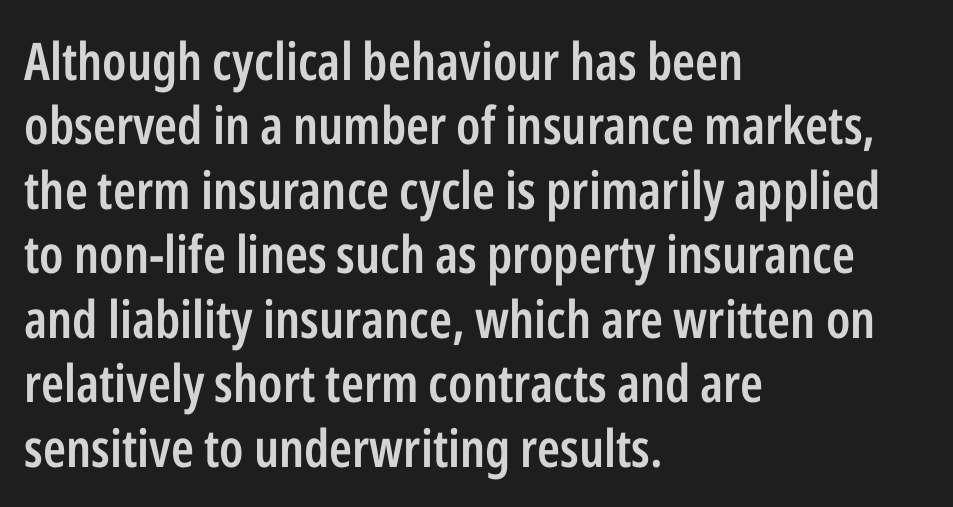
Q: Is the text bold? A: Semi-bold.
Q: Is the text italic (slanted)? A: No, it is upright.
Q: Is the typeface a serif or a sans-serif typeface? A: Sans-serif.
Q: Is the text underlined? A: No.
Q: How is the paragraph aligned? A: Left-aligned.
Q: Is the spacing between letters normal or unusually wide? A: Normal.
Q: Width (condensed, normal, or wide)? A: Condensed.
Q: Stroke contrast? A: Low.
Q: x-height? A: Medium.
Q: Monospaced? A: No.
